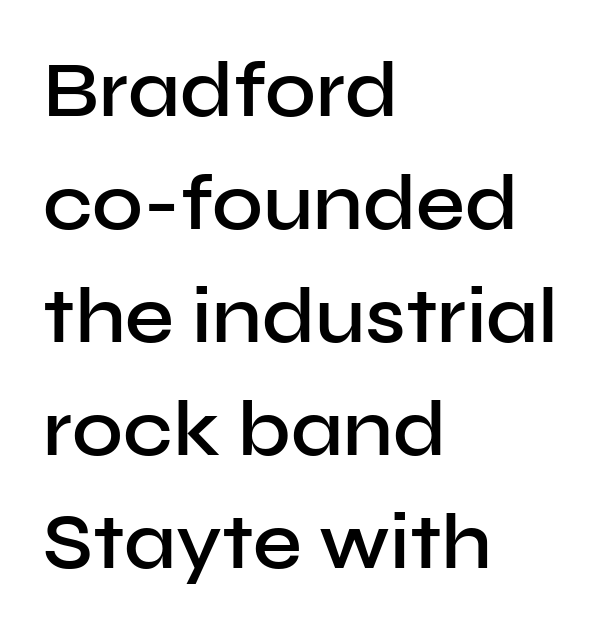
The image shows 78 px semibold sans-serif type, upright; set left-aligned, normal line spacing (1.45x), normal letter spacing, not underlined; low stroke contrast and a medium x-height.
